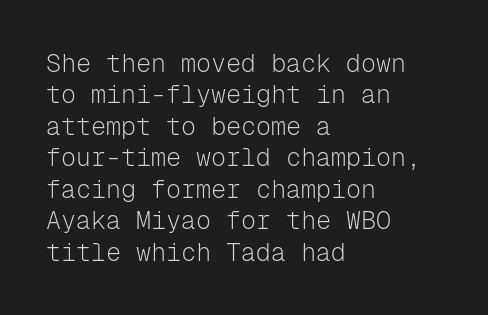
{"italic": "no", "bold": "no", "underline": "no", "align": "left", "line_spacing": "normal", "line_spacing_ratio": 1.26, "letter_spacing": "normal", "letter_spacing_em": 0.0, "glyph_px": 25}
